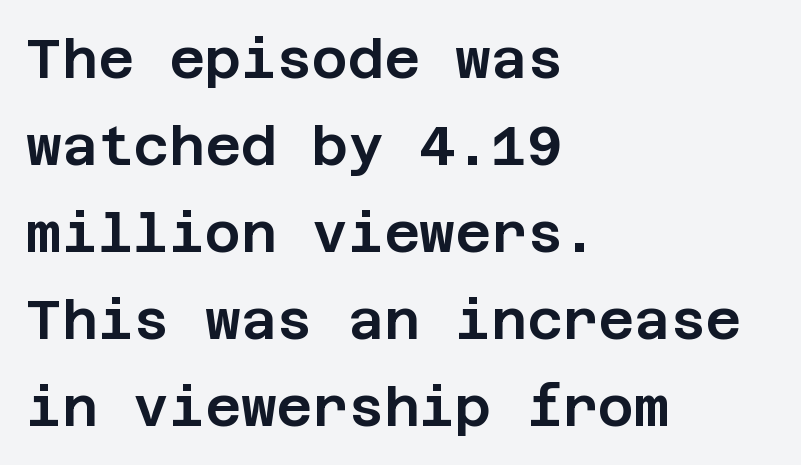
The image shows 55 px sans-serif type, upright; set left-aligned, normal line spacing (1.58x), normal letter spacing, not underlined; low stroke contrast and a large x-height.
